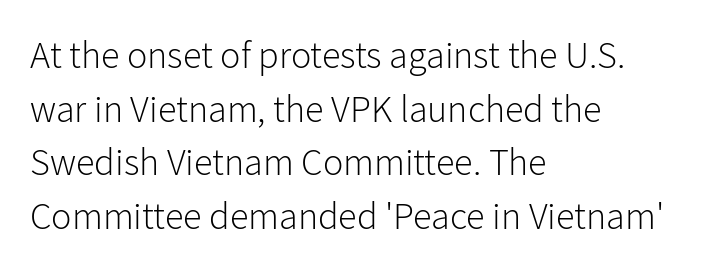
Q: Is the text bold? A: No.
Q: Is the text italic (slanted)? A: No, it is upright.
Q: Is the typeface a serif or a sans-serif typeface? A: Sans-serif.
Q: Is the text underlined? A: No.
Q: How is the paragraph aligned? A: Left-aligned.
Q: Is the spacing between letters normal or unusually wide? A: Normal.
Q: Is the spacing between lines tight, normal or loose? A: Normal.
Q: Width (condensed, normal, or wide)? A: Normal.
Q: Stroke contrast? A: Low.
Q: x-height? A: Medium.
Q: Monospaced? A: No.
